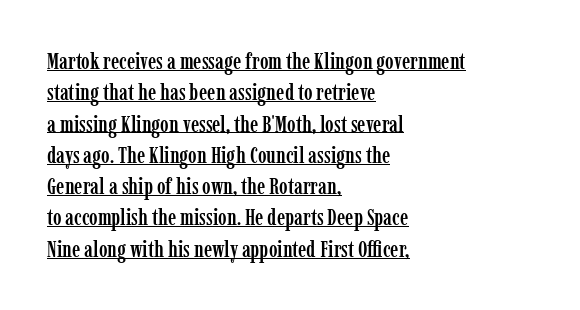
{"italic": "no", "underline": "yes", "align": "left", "line_spacing": "normal", "line_spacing_ratio": 1.36, "letter_spacing": "normal", "letter_spacing_em": 0.0, "glyph_px": 23}
